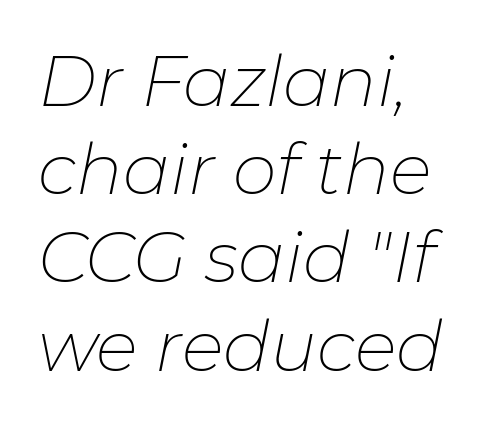
{"italic": "yes", "lean": "right", "slant_degrees": 11, "bold": "no", "weight": "thin", "width": "normal", "stroke_contrast": "low", "x_height": "medium", "monospaced": "no", "underline": "no", "align": "left", "line_spacing": "normal", "line_spacing_ratio": 1.26, "letter_spacing": "normal", "letter_spacing_em": 0.0, "glyph_px": 70}
